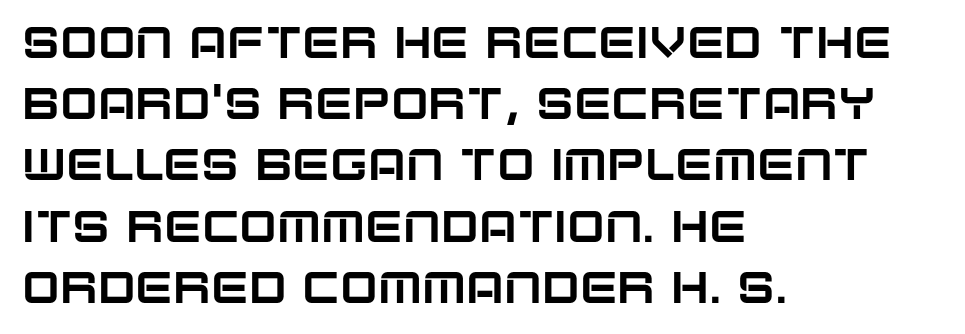
Q: Is the text italic (slanted)? A: No, it is upright.
Q: Is the typeface a serif or a sans-serif typeface? A: Sans-serif.
Q: Is the text underlined? A: No.
Q: How is the paragraph aligned? A: Left-aligned.
Q: Is the spacing between letters normal or unusually wide? A: Normal.
Q: Is the spacing between lines tight, normal or loose? A: Normal.
Q: Width (condensed, normal, or wide)? A: Normal.
Q: Stroke contrast? A: Low.
Q: x-height? A: Large.
Q: Monospaced? A: No.
